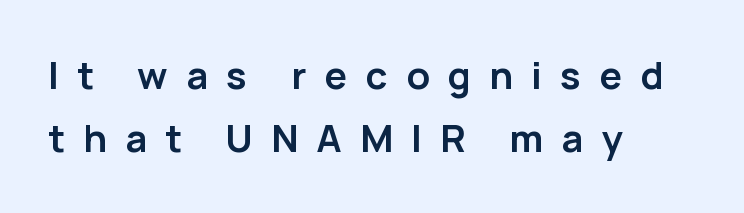
The image shows 38 px semibold sans-serif type, upright; set left-aligned, normal line spacing (1.67x), unusually wide letter spacing (+0.48 em), not underlined; low stroke contrast and a medium x-height.
